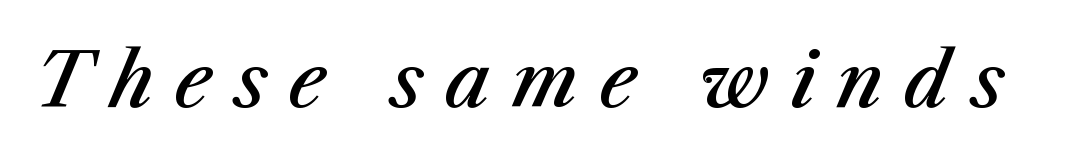
The image shows 74 px semibold type, italic (leaning right); set unusually wide letter spacing (+0.29 em), not underlined; medium stroke contrast and a medium x-height.
